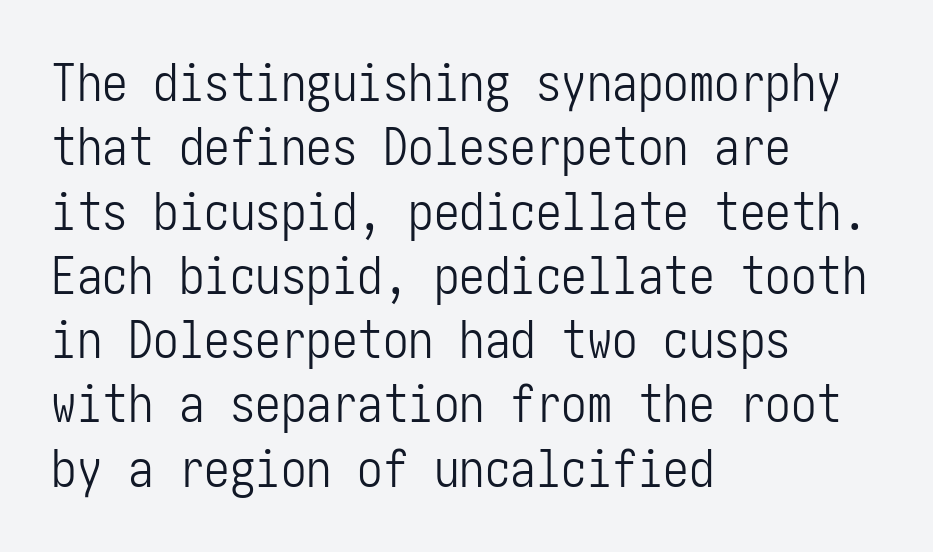
Q: Is the text bold? A: No.
Q: Is the text italic (slanted)? A: No, it is upright.
Q: Is the typeface a serif or a sans-serif typeface? A: Sans-serif.
Q: Is the text underlined? A: No.
Q: How is the paragraph aligned? A: Left-aligned.
Q: Is the spacing between letters normal or unusually wide? A: Normal.
Q: Is the spacing between lines tight, normal or loose? A: Normal.
Q: Width (condensed, normal, or wide)? A: Condensed.
Q: Stroke contrast? A: Low.
Q: x-height? A: Medium.
